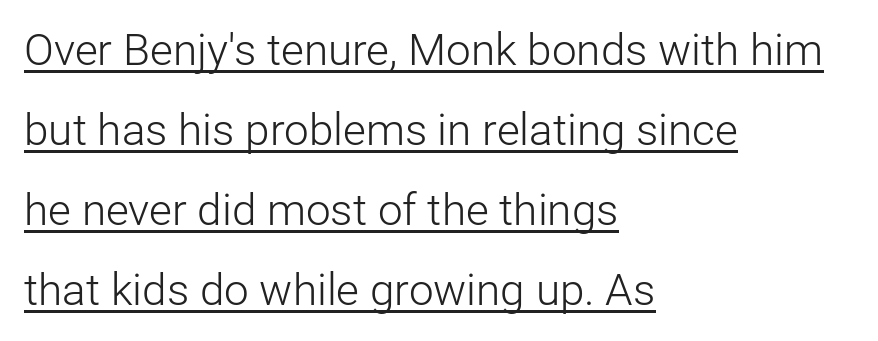
The passage is arranged the way most books set body copy — flush left. A rule runs beneath these lines of type. Do the characters align in a grid? No, the font is proportional. Posture: vertical.
